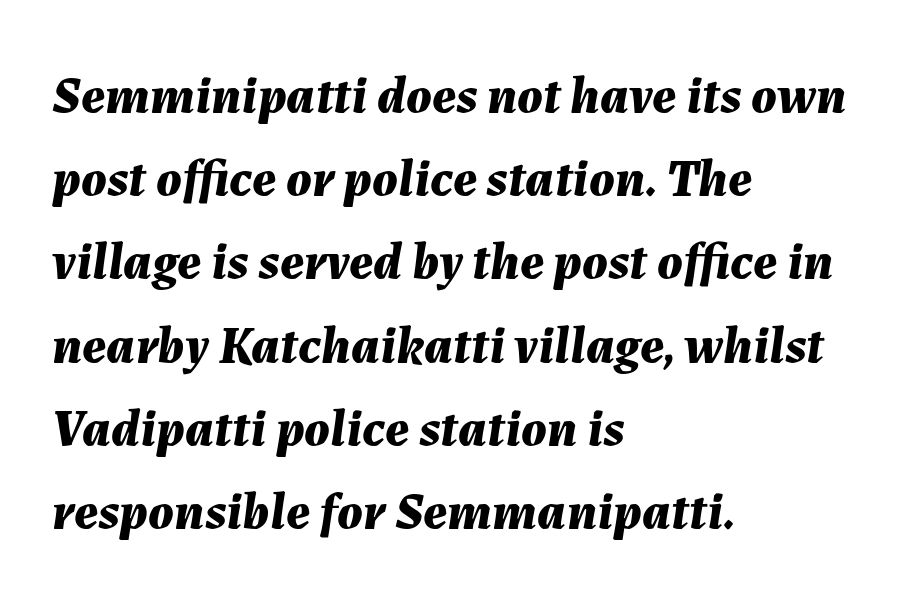
The line texture is even and compact thanks to regular tracking. An italicized treatment has been applied to the whole sample. Baseline-to-baseline distance is the conventional proportion of letter height. Here the designer chose a conventional face with non-uniform glyph widths.
